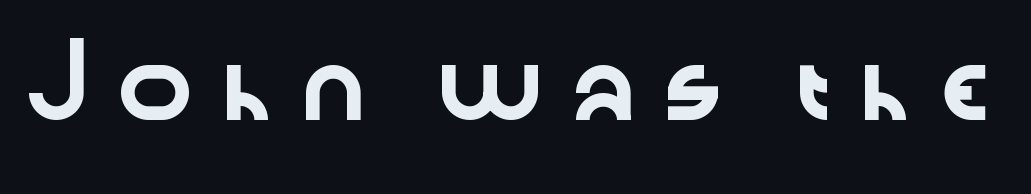
Quick note: not italic, upright. Type style note: lacks serifs. Substantial extra tracking has been applied to these lines. Decoration check: the copy has no underline. The rendering uses natural spacing where letterforms have individual widths.
